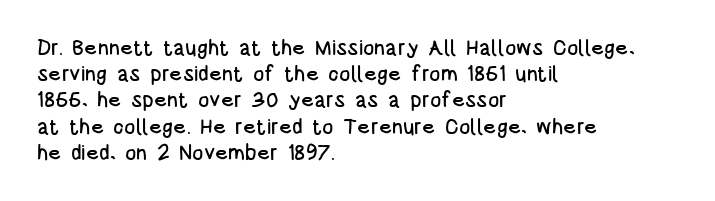
The image shows 21 px text type, upright; set left-aligned, normal line spacing (1.25x), normal letter spacing, not underlined.
